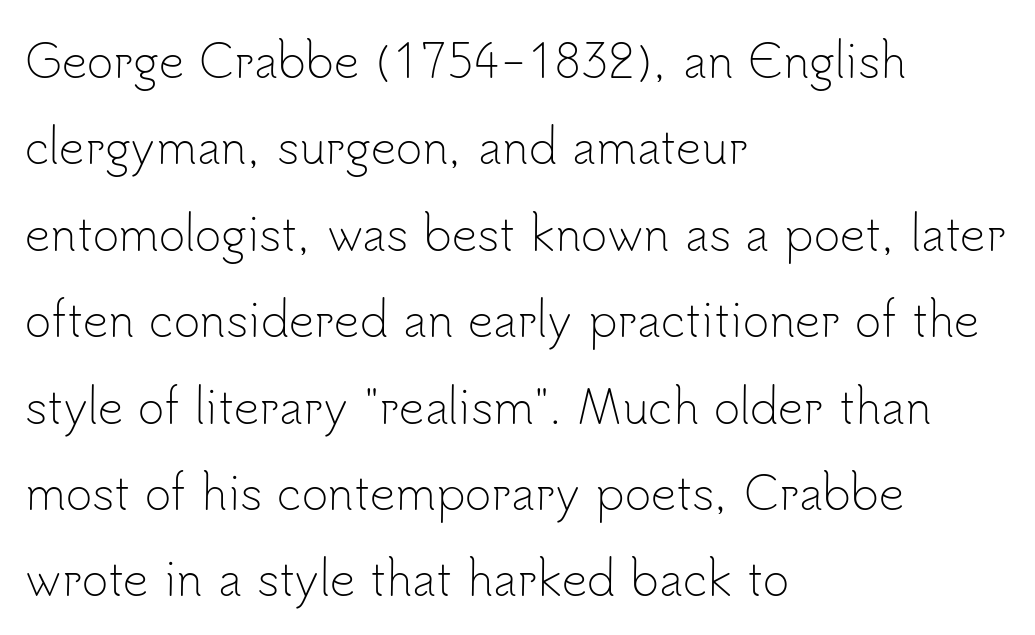
The image shows 45 px light sans-serif type, upright; set left-aligned, loose line spacing (1.92x), normal letter spacing, not underlined; low stroke contrast and a small x-height.
